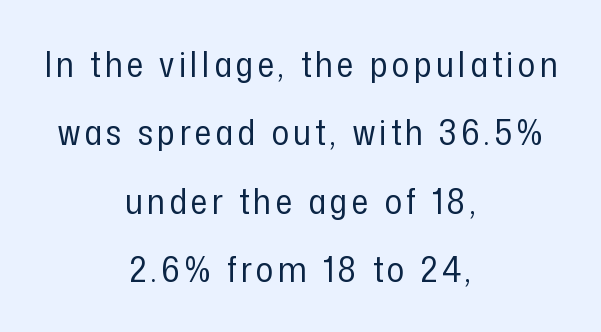
Q: Is the text bold? A: No.
Q: Is the text italic (slanted)? A: No, it is upright.
Q: Is the typeface a serif or a sans-serif typeface? A: Sans-serif.
Q: Is the text underlined? A: No.
Q: How is the paragraph aligned? A: Centered.
Q: Is the spacing between lines tight, normal or loose? A: Loose.
Q: Width (condensed, normal, or wide)? A: Condensed.
Q: Stroke contrast? A: Low.
Q: x-height? A: Medium.
Q: Monospaced? A: No.
